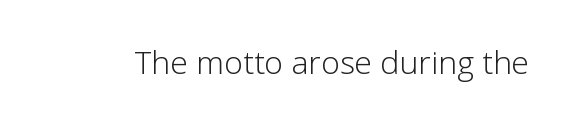
The image shows 32 px light sans-serif type, upright; set normal letter spacing, not underlined; low stroke contrast and a medium x-height.
